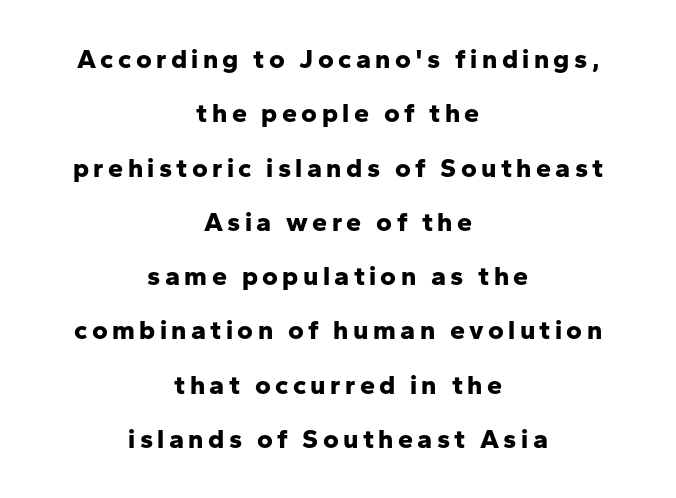
Q: Is the text bold? A: Yes.
Q: Is the text italic (slanted)? A: No, it is upright.
Q: Is the text underlined? A: No.
Q: How is the paragraph aligned? A: Centered.
Q: Is the spacing between lines tight, normal or loose? A: Loose.
